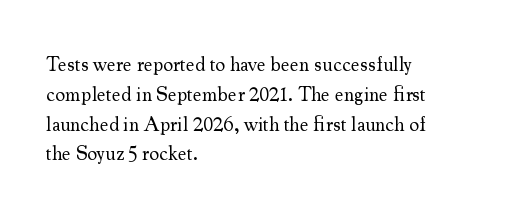
The image shows 20 px text type, upright; set left-aligned, normal line spacing (1.49x), normal letter spacing, not underlined.
